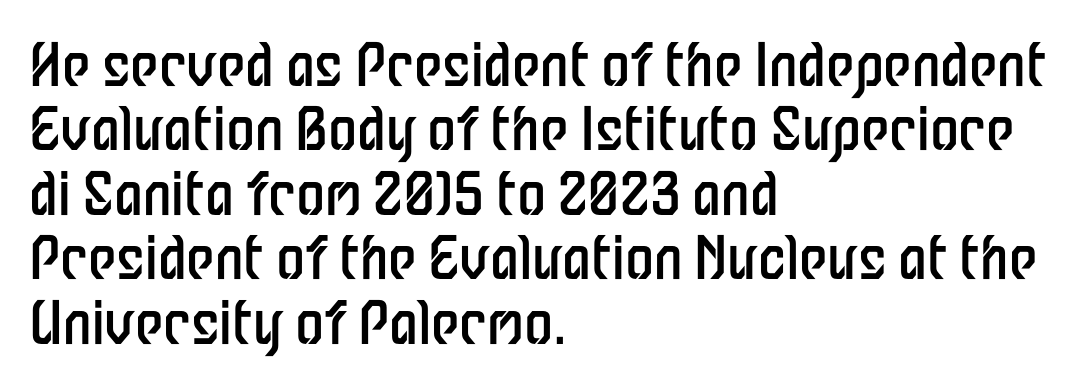
Q: Is the text bold? A: No.
Q: Is the text italic (slanted)? A: No, it is upright.
Q: Is the typeface a serif or a sans-serif typeface? A: Sans-serif.
Q: Is the text underlined? A: No.
Q: How is the paragraph aligned? A: Left-aligned.
Q: Is the spacing between letters normal or unusually wide? A: Normal.
Q: Is the spacing between lines tight, normal or loose? A: Tight.
Q: Width (condensed, normal, or wide)? A: Condensed.
Q: Stroke contrast? A: Low.
Q: x-height? A: Medium.
Q: Monospaced? A: No.
